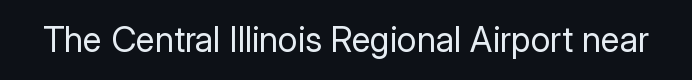
The image shows 35 px regular-weight sans-serif type, upright; set normal letter spacing, not underlined; low stroke contrast and a medium x-height.
